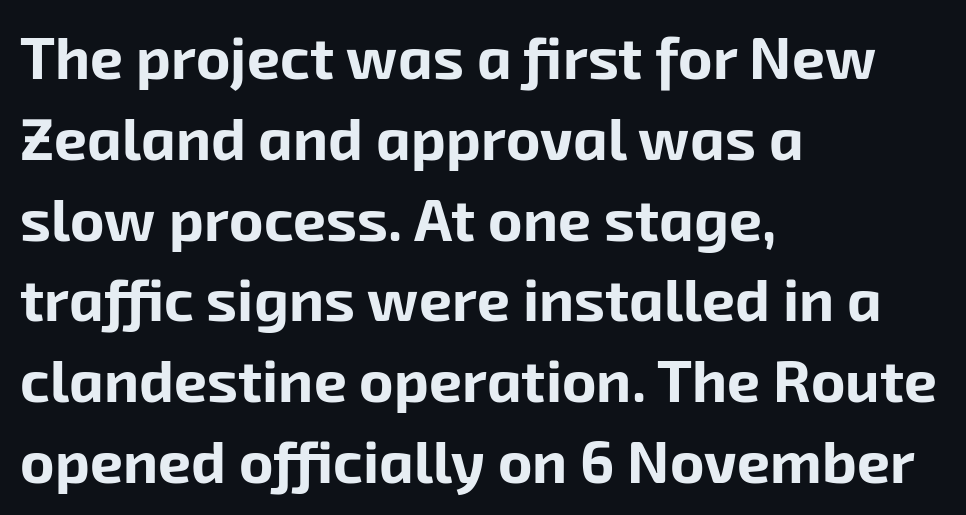
The image shows 59 px bold sans-serif type; set left-aligned, normal line spacing (1.37x), normal letter spacing, not underlined; low stroke contrast and a medium x-height.
